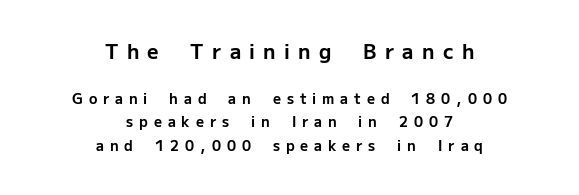
The image shows 20 px bold type, upright; set centered, normal line spacing (1.69x), unusually wide letter spacing (+0.42 em), not underlined; the first (top) block is 1.43x larger.
